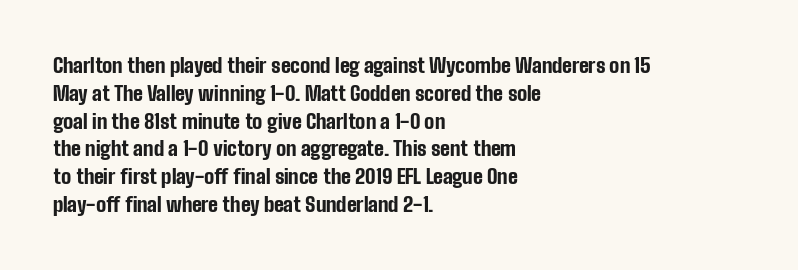
{"italic": "no", "bold": "yes", "underline": "no", "align": "left", "line_spacing": "normal", "line_spacing_ratio": 1.39, "letter_spacing": "normal", "letter_spacing_em": 0.0, "glyph_px": 20}
